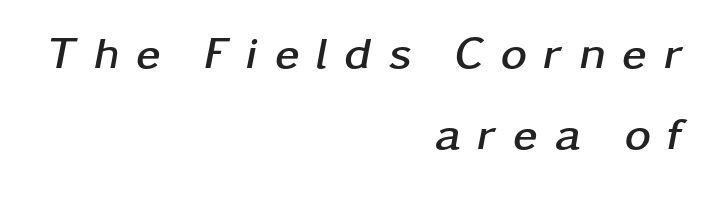
The image shows 45 px semibold, wide type, italic (leaning right); set right-aligned, line spacing 1.81x, unusually wide letter spacing (+0.36 em), not underlined; low stroke contrast and a medium x-height.
